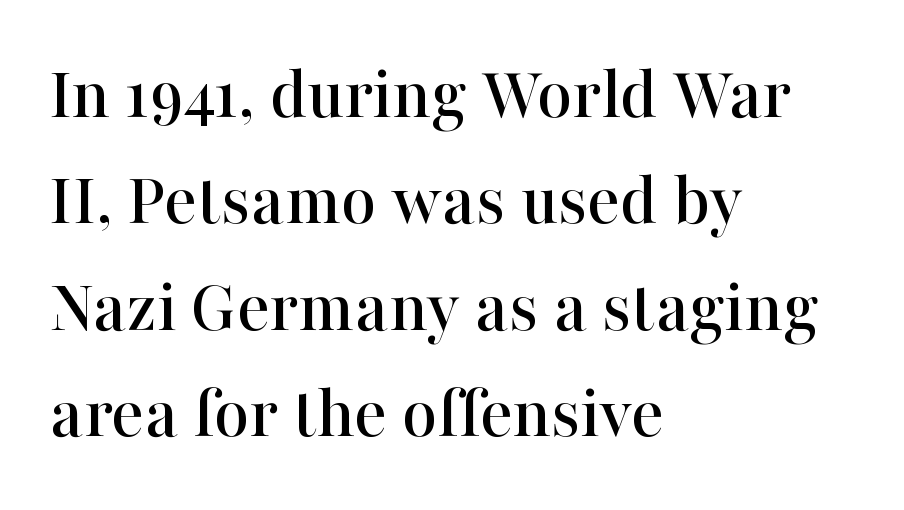
Visually the block forms a straight wall on the left and a jagged coastline on the right. Each letter keeps its own natural width here, so spacing adapts to shape. Type without underlining. The leading is moderate, giving the passage an even texture. This rendering leaves character spacing at its baseline value. Regarding serifs, this sample has them.
